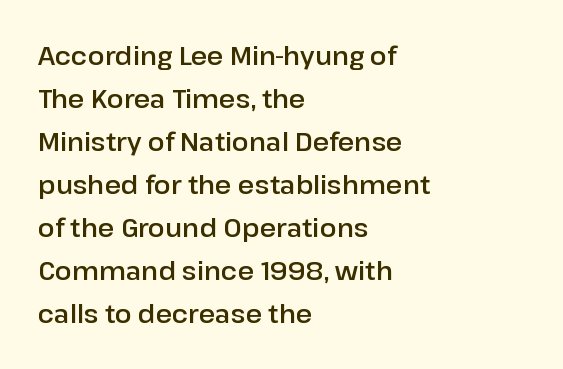
Q: Is the text italic (slanted)? A: No, it is upright.
Q: Is the text underlined? A: No.
Q: How is the paragraph aligned? A: Left-aligned.
Q: Is the spacing between letters normal or unusually wide? A: Normal.
